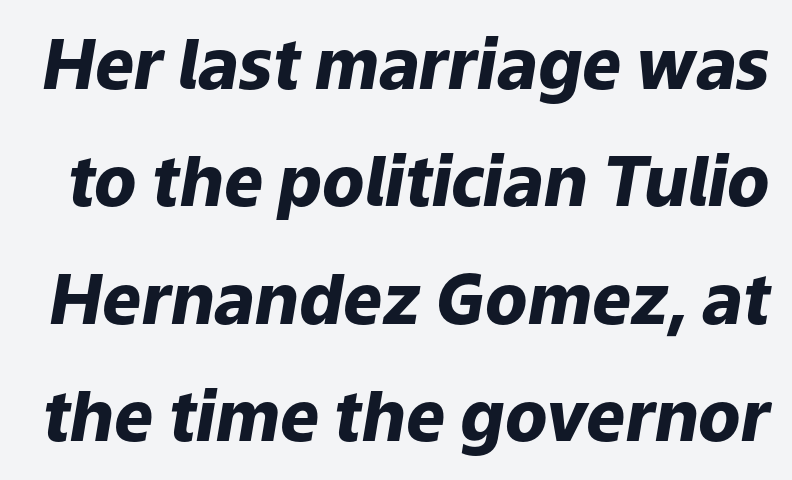
Check under the words: just untouched page. Nothing unusual about the tracking: characters are spaced as the font intends. The line-height multiplier appears to be the usual default. This sample uses an oblique cut, with every glyph tilted off the vertical. Proportional: the letters do not fall into vertical columns. Typesetter's note: full bold, strokes at maximum text heaviness.
